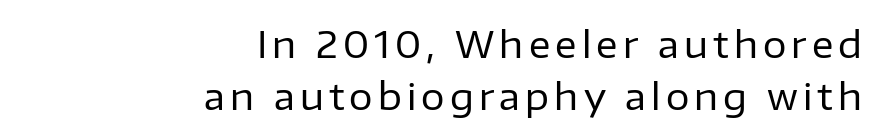
{"serif": "no", "italic": "no", "bold": "no", "weight": "regular", "width": "normal", "stroke_contrast": "low", "x_height": "medium", "monospaced": "no", "underline": "no", "align": "right", "line_spacing": "normal", "line_spacing_ratio": 1.4, "glyph_px": 37}
